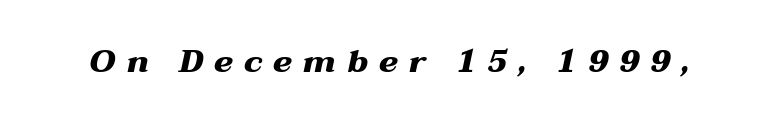
{"italic": "yes", "lean": "right", "slant_degrees": 12, "bold": "yes", "weight": "heavy", "width": "wide", "stroke_contrast": "medium", "x_height": "medium", "monospaced": "no", "underline": "no", "letter_spacing": "wide", "letter_spacing_em": 0.34, "glyph_px": 32}
